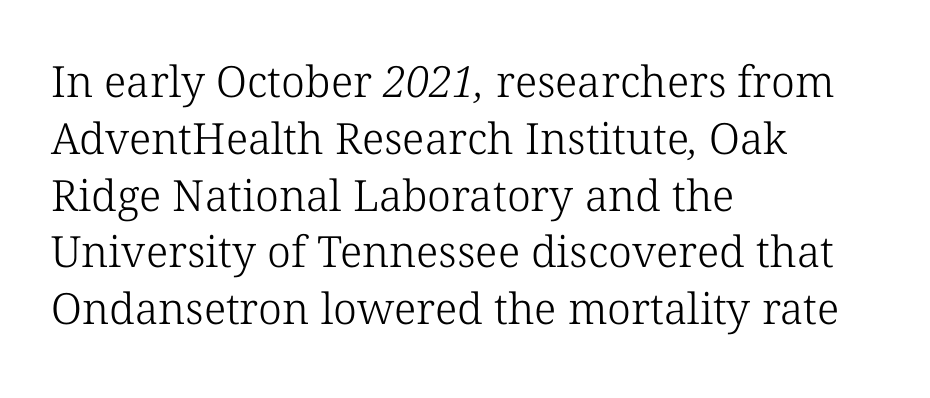
Q: Is the text bold? A: No.
Q: Is the typeface a serif or a sans-serif typeface? A: Serif.
Q: Is the text underlined? A: No.
Q: How is the paragraph aligned? A: Left-aligned.
Q: Is the spacing between letters normal or unusually wide? A: Normal.
Q: Is the spacing between lines tight, normal or loose? A: Normal.
Q: Width (condensed, normal, or wide)? A: Normal.
Q: Stroke contrast? A: Low.
Q: x-height? A: Medium.
Q: Monospaced? A: No.
